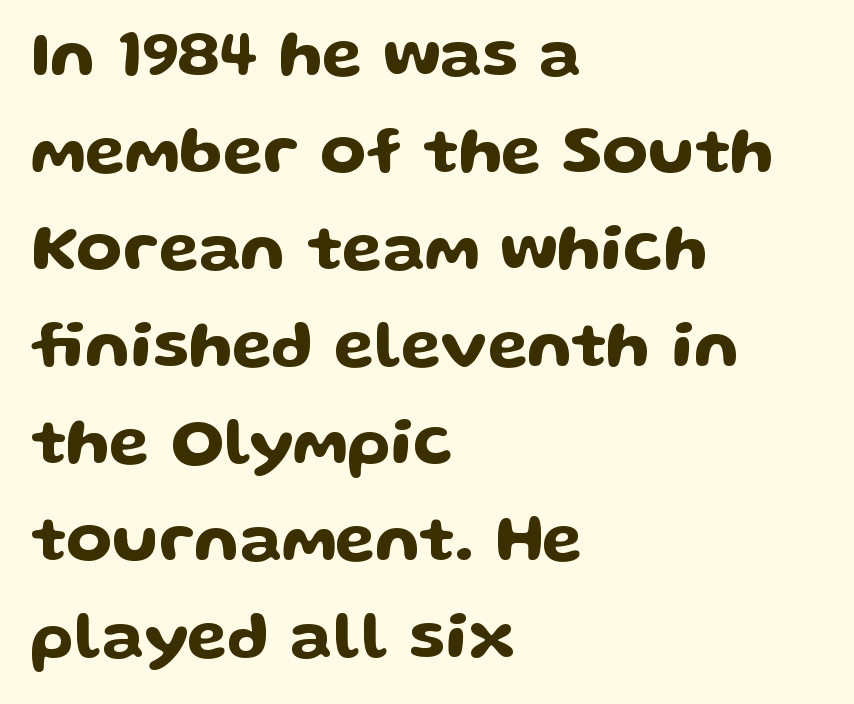
The image shows 66 px wide sans-serif type, upright; set left-aligned, normal line spacing (1.47x), normal letter spacing, not underlined; low stroke contrast and a medium x-height.
